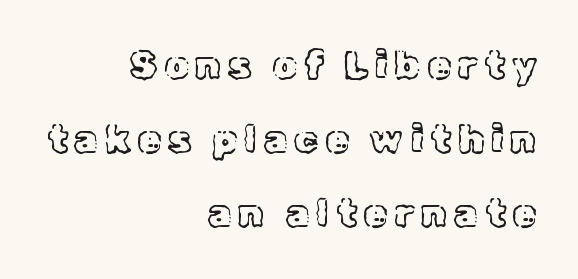
{"italic": "no", "width": "normal", "x_height": "medium", "monospaced": "no", "underline": "no", "align": "right", "line_spacing": "loose", "line_spacing_ratio": 1.95, "glyph_px": 38}
